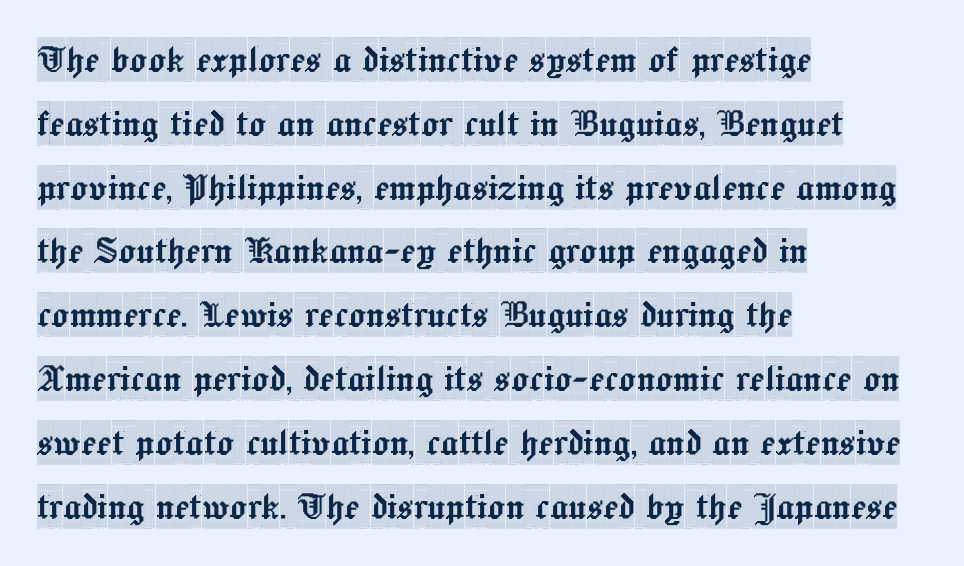
The image shows 44 px condensed serif type, upright; set left-aligned, normal line spacing (1.45x), normal letter spacing, not underlined; a large x-height.
